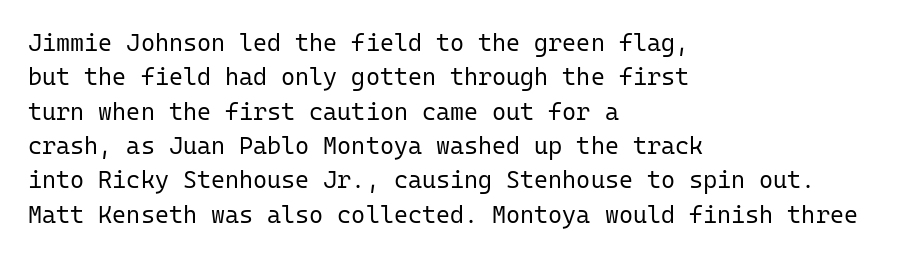
Q: Is the text bold? A: No.
Q: Is the text italic (slanted)? A: No, it is upright.
Q: Is the text underlined? A: No.
Q: How is the paragraph aligned? A: Left-aligned.
Q: Is the spacing between letters normal or unusually wide? A: Normal.
Q: Is the spacing between lines tight, normal or loose? A: Normal.
